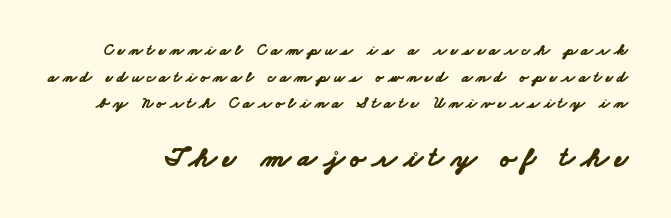
Q: Is the text bold? A: Yes.
Q: Is the typeface a serif or a sans-serif typeface? A: Sans-serif.
Q: Is the text underlined? A: No.
Q: Is the spacing between letters normal or unusually wide? A: Unusually wide.
Q: Is the spacing between lines tight, normal or loose? A: Normal.
Q: Which block of text is set in a larger size, the first (top) or the second (bottom)? A: The second (bottom) one.
Q: Width (condensed, normal, or wide)? A: Wide.
Q: Stroke contrast? A: Low.
Q: x-height? A: Small.
Q: Monospaced? A: No.
